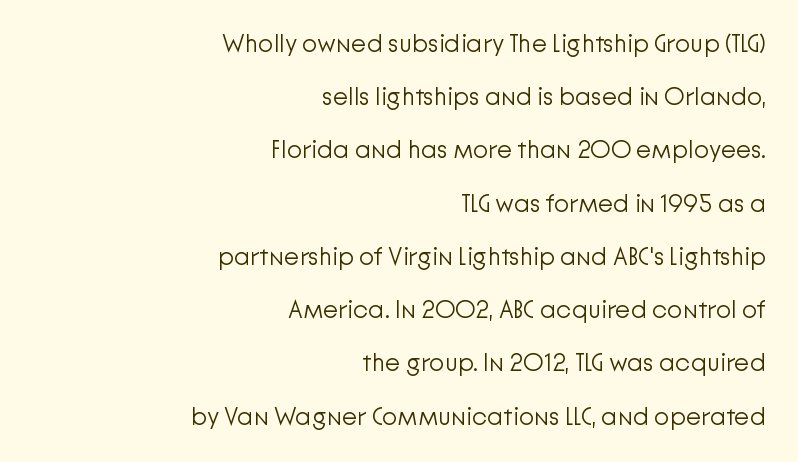
Q: Is the text bold? A: No.
Q: Is the text italic (slanted)? A: No, it is upright.
Q: Is the text underlined? A: No.
Q: How is the paragraph aligned? A: Right-aligned.
Q: Is the spacing between letters normal or unusually wide? A: Normal.
Q: Is the spacing between lines tight, normal or loose? A: Loose.
